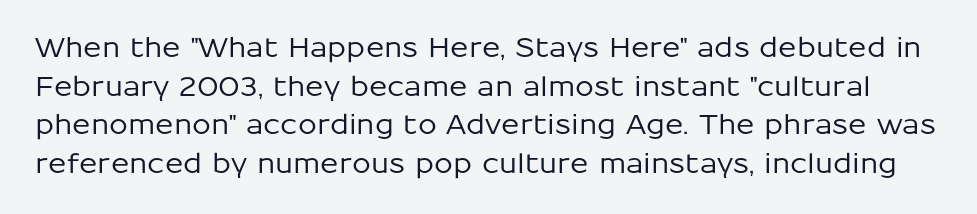
Q: Is the text italic (slanted)? A: No, it is upright.
Q: Is the text underlined? A: No.
Q: Is the spacing between letters normal or unusually wide? A: Normal.
Q: Is the spacing between lines tight, normal or loose? A: Normal.
